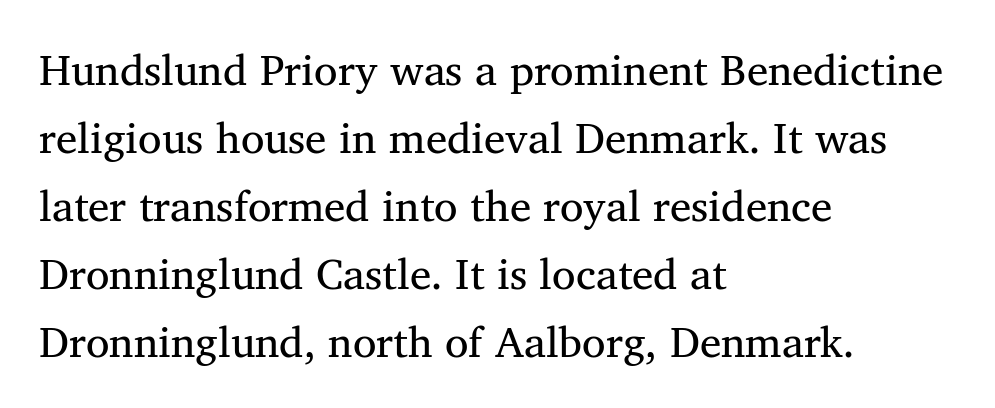
Letterform terminals end in serifs throughout the passage. Note the varied advance widths — an 'i' is clearly narrower than an 'm'. Here the glyphs are tracked normally, forming tight word shapes. The leading is moderate, giving the passage an even texture. The specimen reads as upright at a glance.
